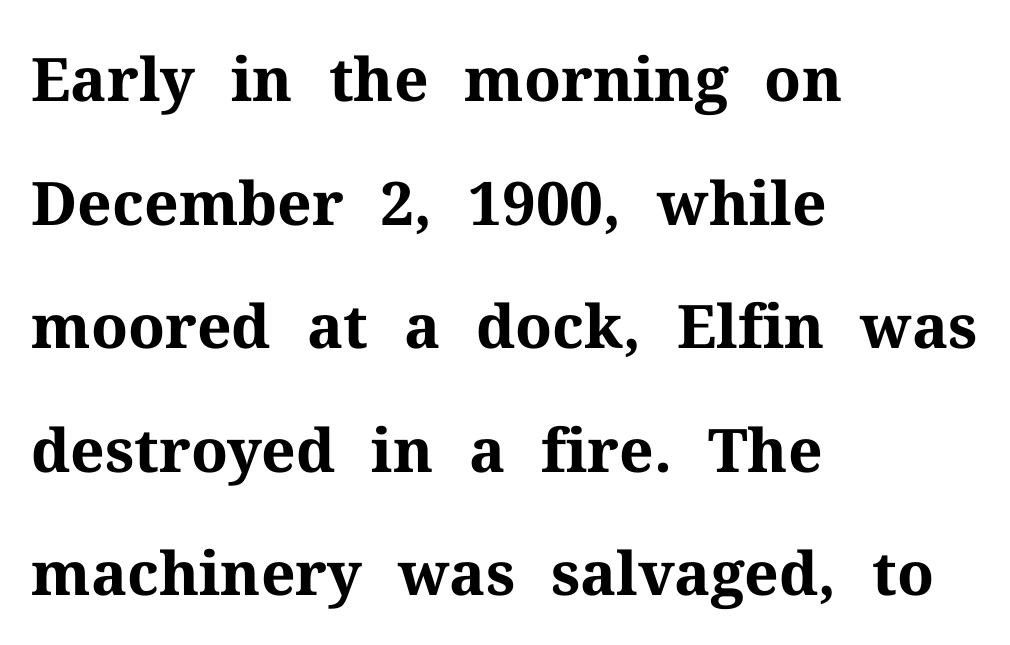
The image shows 60 px bold serif type, upright; set left-aligned, loose line spacing (2.06x), normal letter spacing, not underlined; medium stroke contrast and a medium x-height.
